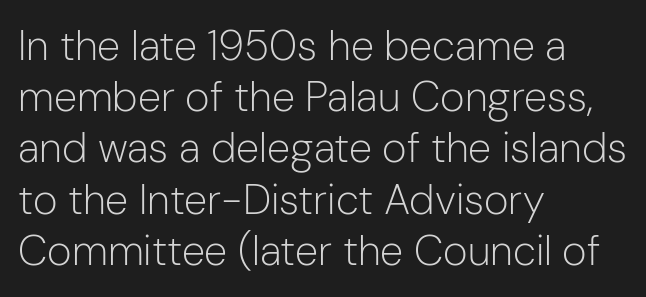
Rule under the text: the space is simply empty. This sample has the flowing, uneven cadence of proportional lettering. Teacher's note: observe the even left margin — that is flush-left alignment. Upright lettering throughout. What kind of face is this? One without serifs — a sans.
